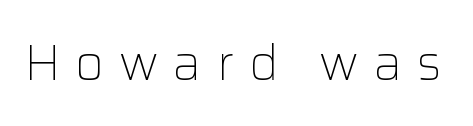
The image shows 49 px light sans-serif type, upright; set unusually wide letter spacing (+0.31 em), not underlined; low stroke contrast and a medium x-height.
